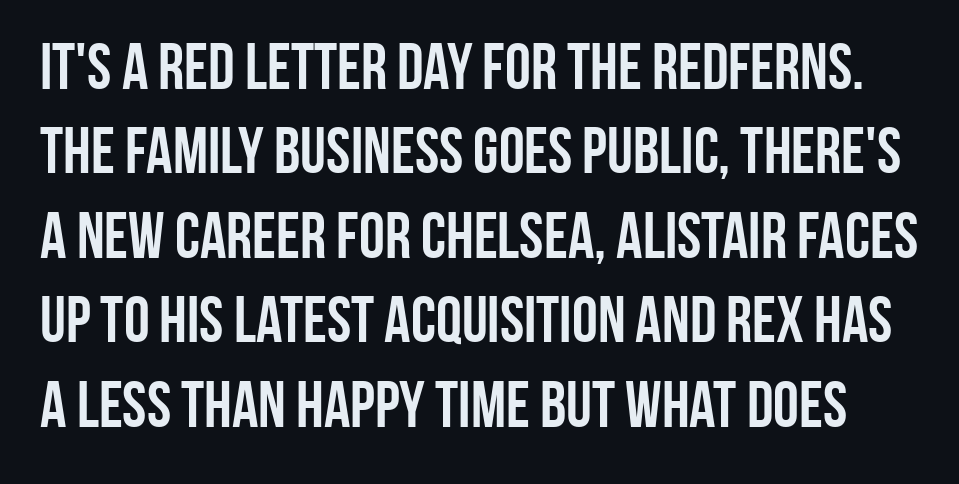
Every character sits straight up, as roman type does. The words here are not underlined. Default kerning and tracking; the words read as compact shapes. Each glyph is drawn with heavy, bold strokes.
